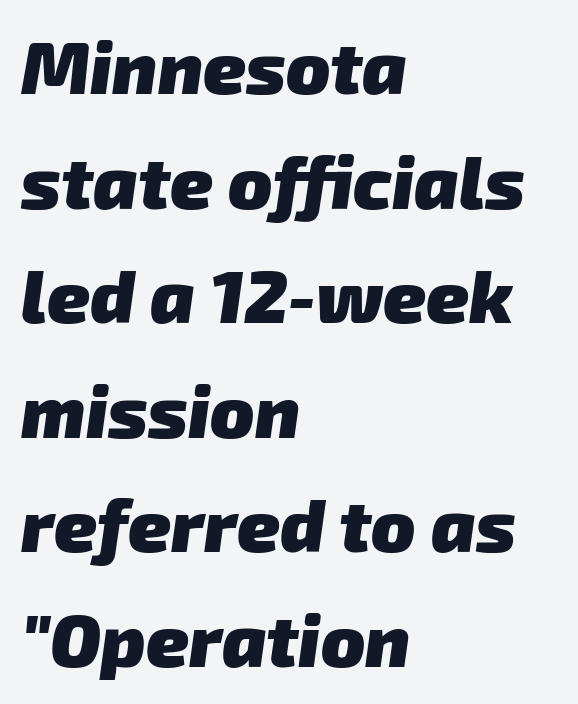
Between one letter and the next there's only the usual sliver of space. Only glyphs here, with clear space below each row. Notice how thick the strokes are: this is what a full bold looks like. The letters advance in unequal steps, a hallmark of proportional type. The passage is arranged the way most books set body copy — flush left. The designer left line spacing at the default.
